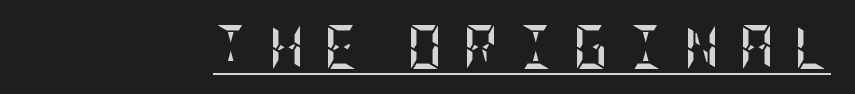
Vertical strokes here are truly vertical. Students, observe the line beneath the letters — that is underlining. The letterforms stand isolated, each surrounded by extra space. The strokes are fattened all the way to bold.
